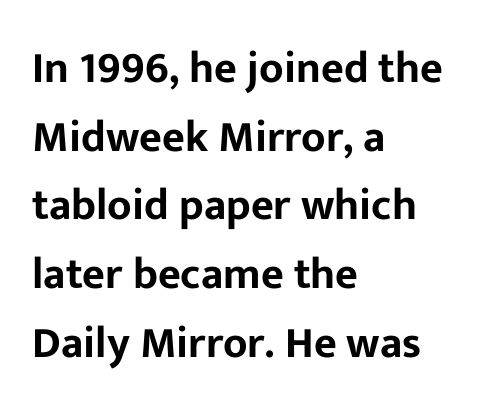
The image shows 44 px sans-serif type, upright; set left-aligned, normal line spacing (1.56x), normal letter spacing, not underlined; low stroke contrast and a medium x-height.
